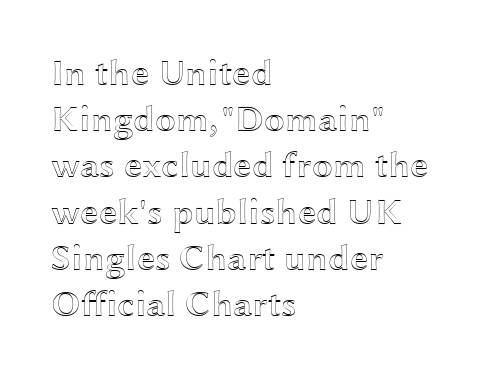
Spacing verdict: proportional, widths tailored to each character. Is the block centered? No — it sits flush against the left margin. Posture: straight, roman, zero tilt. The rows are spaced the way most documents space them. The area under the type is left untouched.
